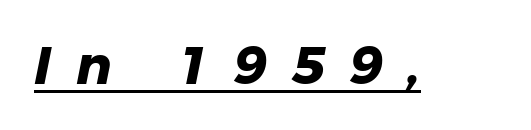
The image shows 53 px heavy sans-serif type; set unusually wide letter spacing (+0.48 em), underlined; low stroke contrast and a medium x-height.
